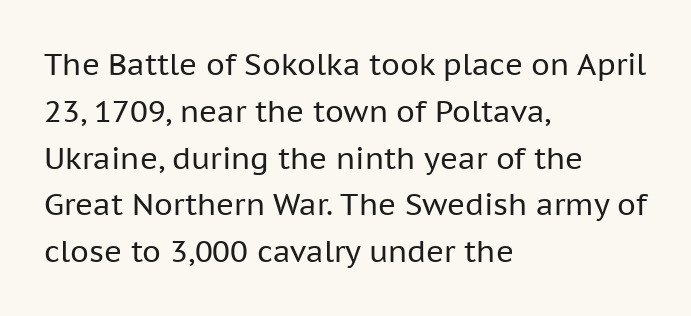
The image shows 30 px regular-weight sans-serif type, upright; set left-aligned, normal line spacing (1.56x), normal letter spacing, not underlined; low stroke contrast and a medium x-height.
